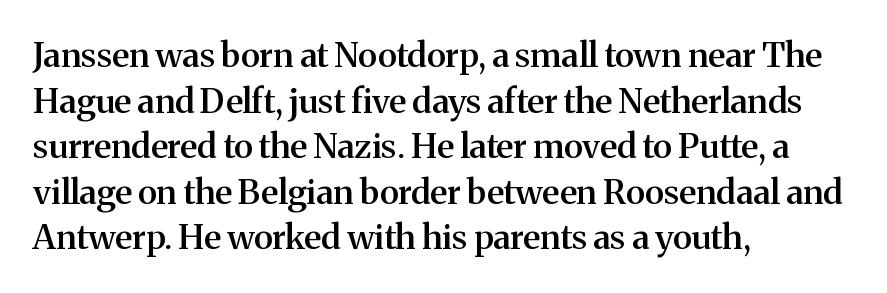
Q: Is the text bold? A: Semi-bold.
Q: Is the text italic (slanted)? A: No, it is upright.
Q: Is the typeface a serif or a sans-serif typeface? A: Serif.
Q: Is the text underlined? A: No.
Q: How is the paragraph aligned? A: Left-aligned.
Q: Is the spacing between letters normal or unusually wide? A: Normal.
Q: Is the spacing between lines tight, normal or loose? A: Normal.
Q: Width (condensed, normal, or wide)? A: Normal.
Q: Stroke contrast? A: Medium.
Q: x-height? A: Medium.
Q: Monospaced? A: No.
